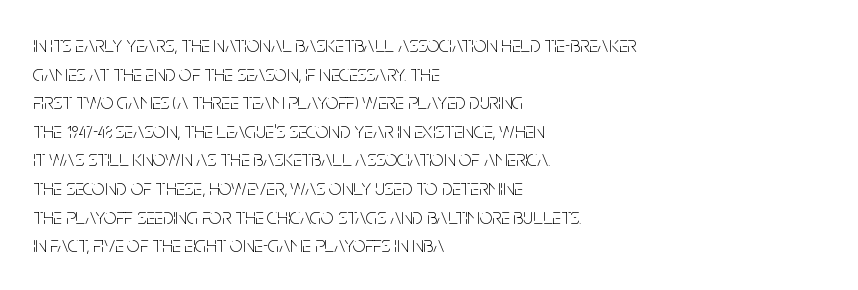
Check the space under the baseline: it is left empty. Characters follow at the spacing the type designer built in. These glyphs show unthickened strokes, regular width or finer. This is the regular roman posture of the typeface. A typesetter would call this leading conventional body-copy spacing. The compositor pushed each line to the left boundary.
